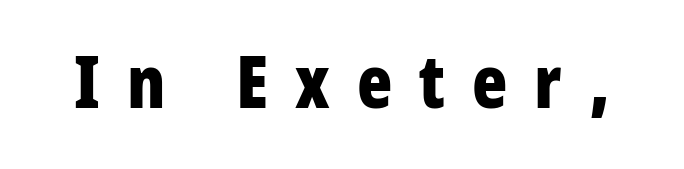
{"serif": "no", "italic": "no", "bold": "yes", "weight": "bold", "width": "condensed", "stroke_contrast": "low", "x_height": "large", "monospaced": "no", "underline": "no", "letter_spacing": "wide", "letter_spacing_em": 0.37, "glyph_px": 73}
